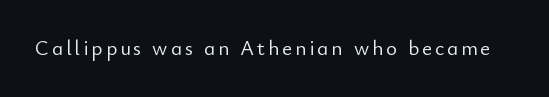
The image shows 21 px text type, upright; set not underlined.
